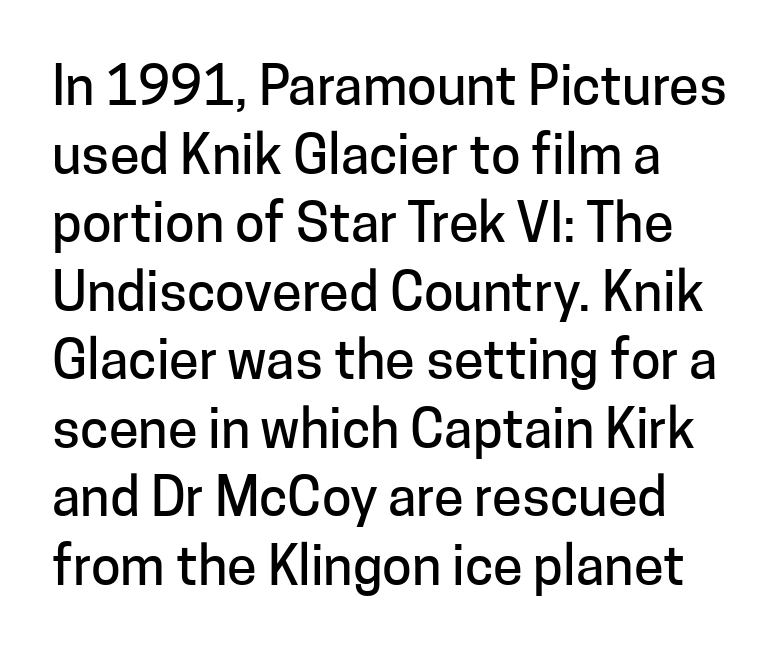
Q: Is the text italic (slanted)? A: No, it is upright.
Q: Is the typeface a serif or a sans-serif typeface? A: Sans-serif.
Q: Is the text underlined? A: No.
Q: How is the paragraph aligned? A: Left-aligned.
Q: Is the spacing between letters normal or unusually wide? A: Normal.
Q: Is the spacing between lines tight, normal or loose? A: Normal.
Q: Width (condensed, normal, or wide)? A: Normal.
Q: Stroke contrast? A: Low.
Q: x-height? A: Medium.
Q: Monospaced? A: No.
